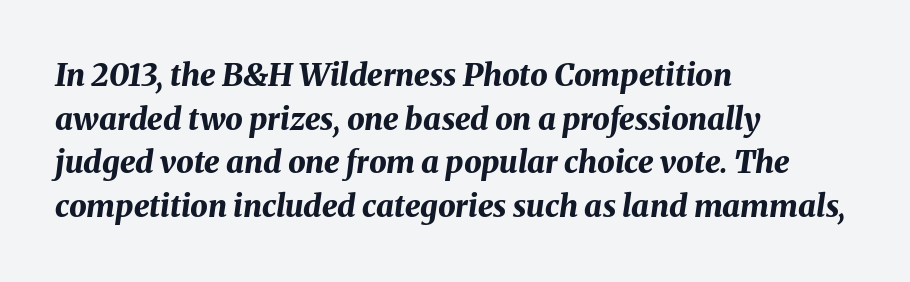
Each letter keeps its own natural width here, so spacing adapts to shape. Letters rest on an invisible, unmarked baseline. Typesetter's note: full bold, strokes at maximum text heaviness. Tracking value appears to be zero — textbook default spacing. An italicized treatment has been applied to the whole sample.
